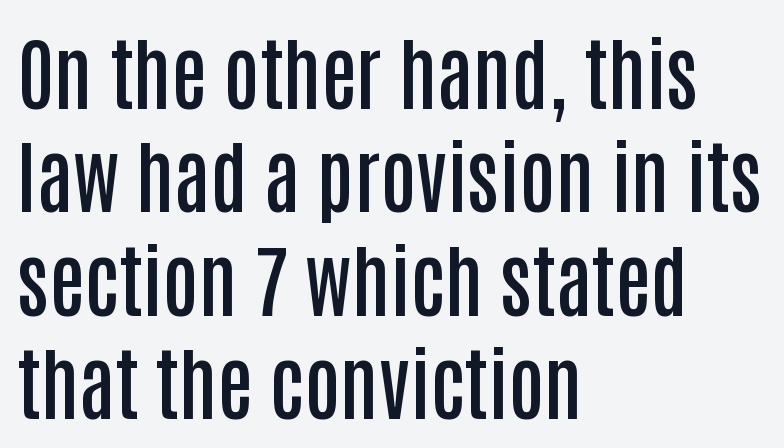
Q: Is the text bold? A: Semi-bold.
Q: Is the text italic (slanted)? A: No, it is upright.
Q: Is the typeface a serif or a sans-serif typeface? A: Sans-serif.
Q: Is the text underlined? A: No.
Q: How is the paragraph aligned? A: Left-aligned.
Q: Is the spacing between letters normal or unusually wide? A: Normal.
Q: Is the spacing between lines tight, normal or loose? A: Normal.
Q: Width (condensed, normal, or wide)? A: Condensed.
Q: Stroke contrast? A: Low.
Q: x-height? A: Large.
Q: Monospaced? A: No.
